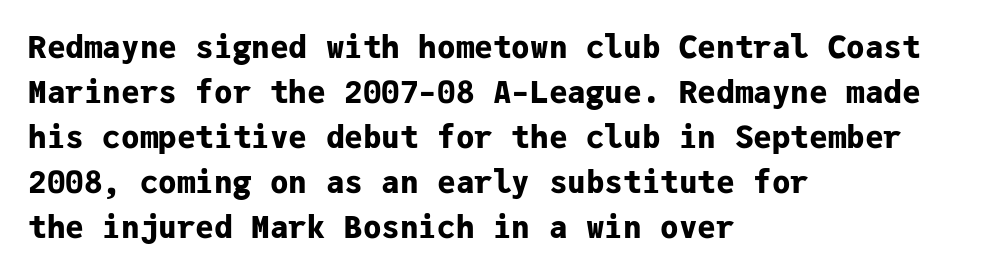
Q: Is the text bold? A: Yes.
Q: Is the text italic (slanted)? A: No, it is upright.
Q: Is the typeface a serif or a sans-serif typeface? A: Sans-serif.
Q: Is the text underlined? A: No.
Q: How is the paragraph aligned? A: Left-aligned.
Q: Is the spacing between letters normal or unusually wide? A: Normal.
Q: Is the spacing between lines tight, normal or loose? A: Normal.
Q: Width (condensed, normal, or wide)? A: Normal.
Q: Stroke contrast? A: Low.
Q: x-height? A: Medium.
Q: Monospaced? A: Yes.
